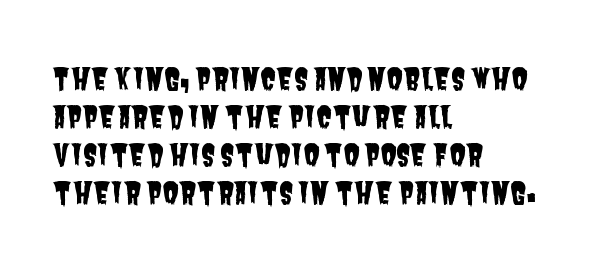
The image shows 29 px condensed sans-serif type; set left-aligned, normal line spacing (1.31x), normal letter spacing, not underlined; low stroke contrast and a large x-height.
